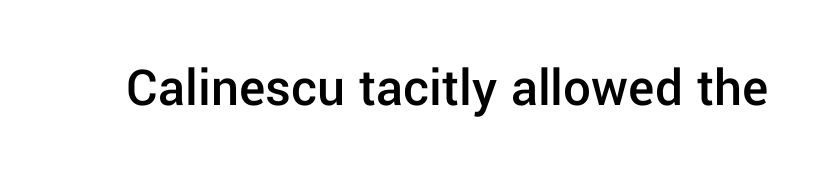
{"serif": "no", "italic": "no", "bold": "semi", "weight": "semibold", "width": "normal", "stroke_contrast": "low", "x_height": "medium", "monospaced": "no", "underline": "no", "letter_spacing": "normal", "letter_spacing_em": 0.0, "glyph_px": 55}
